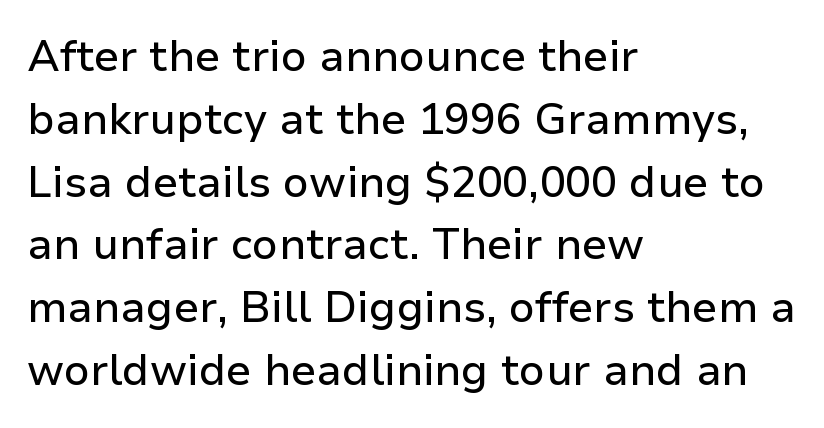
{"serif": "no", "italic": "no", "width": "normal", "stroke_contrast": "low", "x_height": "medium", "monospaced": "no", "underline": "no", "align": "left", "line_spacing": "normal", "line_spacing_ratio": 1.46, "letter_spacing": "normal", "letter_spacing_em": 0.0, "glyph_px": 43}
